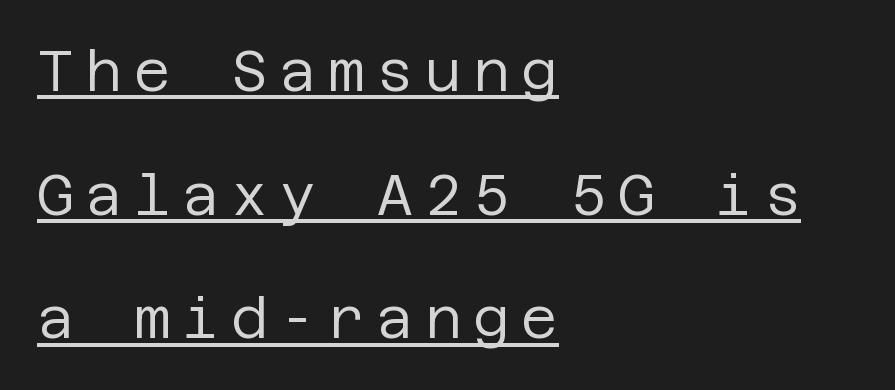
The image shows 57 px regular-weight sans-serif type, upright; set left-aligned, loose line spacing (2.17x), unusually wide letter spacing (+0.2 em), underlined; low stroke contrast and a large x-height.
